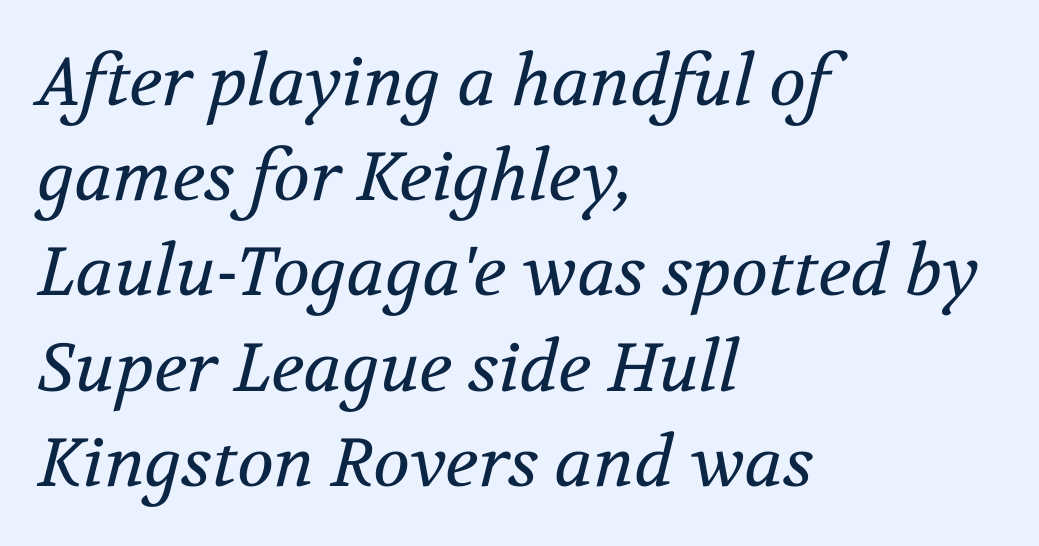
{"serif": "yes", "italic": "yes", "lean": "right", "slant_degrees": 12, "bold": "no", "weight": "regular", "width": "normal", "stroke_contrast": "medium", "x_height": "medium", "monospaced": "no", "underline": "no", "align": "left", "line_spacing": "normal", "line_spacing_ratio": 1.4, "letter_spacing": "normal", "letter_spacing_em": 0.0, "glyph_px": 68}
